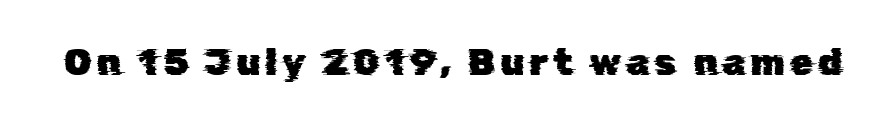
The image shows 37 px sans-serif type; set not underlined; low stroke contrast and a medium x-height.
